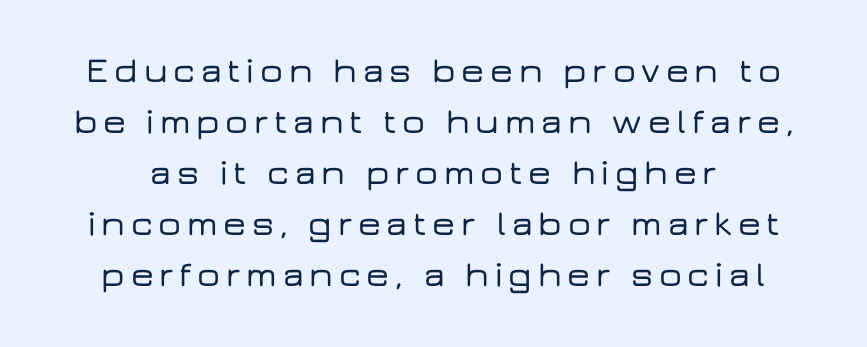
The designer went with a sans here, leaving each stem footless. The lettering holds an erect, upright posture throughout. The glyphs are unaccompanied by any horizontal stroke below them. Looks like regular typesetting: each glyph gets only the width it needs. Notice how descenders clear the ascenders below comfortably — that's standard leading.
